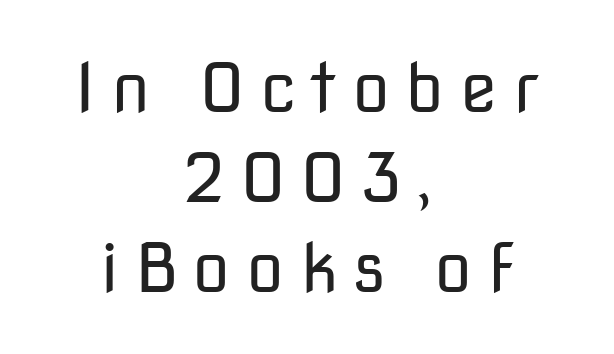
Q: Is the text bold? A: No.
Q: Is the text italic (slanted)? A: No, it is upright.
Q: Is the typeface a serif or a sans-serif typeface? A: Sans-serif.
Q: Is the text underlined? A: No.
Q: How is the paragraph aligned? A: Centered.
Q: Is the spacing between letters normal or unusually wide? A: Unusually wide.
Q: Is the spacing between lines tight, normal or loose? A: Normal.
Q: Width (condensed, normal, or wide)? A: Normal.
Q: Stroke contrast? A: Low.
Q: x-height? A: Medium.
Q: Monospaced? A: No.
